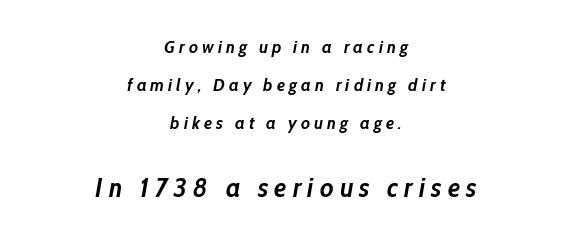
Q: Is the text bold? A: Yes.
Q: Is the text italic (slanted)? A: Yes, it leans right by about 10 degrees.
Q: Is the text underlined? A: No.
Q: How is the paragraph aligned? A: Centered.
Q: Is the spacing between letters normal or unusually wide? A: Unusually wide.
Q: Is the spacing between lines tight, normal or loose? A: Loose.
Q: Which block of text is set in a larger size, the first (top) or the second (bottom)? A: The second (bottom) one.
